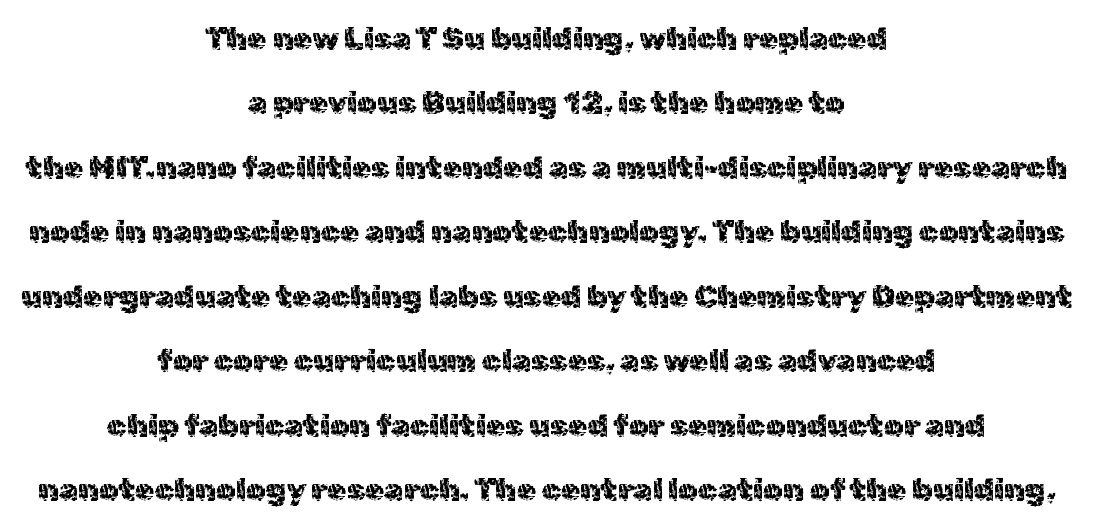
Q: Is the text italic (slanted)? A: No, it is upright.
Q: Is the typeface a serif or a sans-serif typeface? A: Sans-serif.
Q: Is the text underlined? A: No.
Q: How is the paragraph aligned? A: Centered.
Q: Is the spacing between letters normal or unusually wide? A: Normal.
Q: Is the spacing between lines tight, normal or loose? A: Loose.
Q: Width (condensed, normal, or wide)? A: Normal.
Q: x-height? A: Medium.
Q: Monospaced? A: No.
